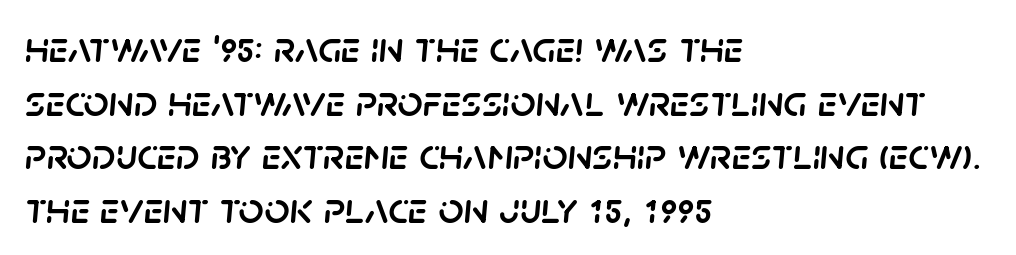
Looks like regular typesetting: each glyph gets only the width it needs. These lines are set flush left with a ragged right edge. The passage shown is not underscored anywhere. Characters are canted at an angle relative to the baseline's perpendicular. This sample uses plain, unmodified letter spacing.
